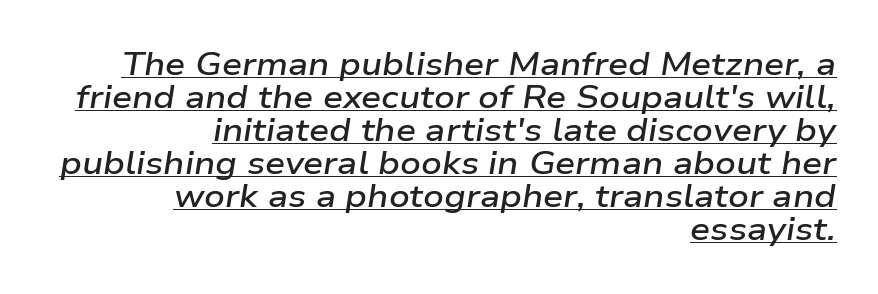
The image shows 32 px semibold, wide type, italic (leaning right); set right-aligned, tight line spacing (1.03x), normal letter spacing, underlined; low stroke contrast and a medium x-height.
